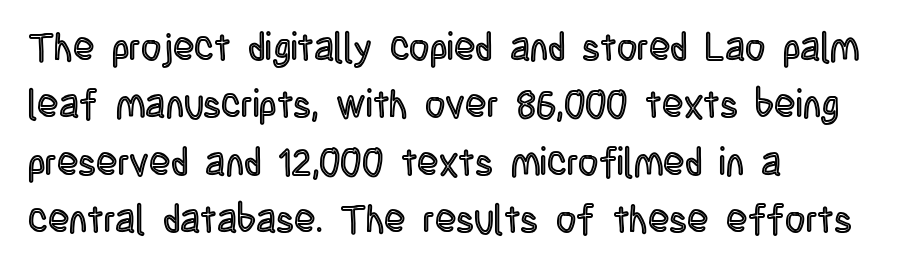
{"italic": "no", "width": "condensed", "x_height": "large", "monospaced": "no", "underline": "no", "align": "left", "line_spacing": "normal", "line_spacing_ratio": 1.47, "letter_spacing": "normal", "letter_spacing_em": 0.0, "glyph_px": 39}
